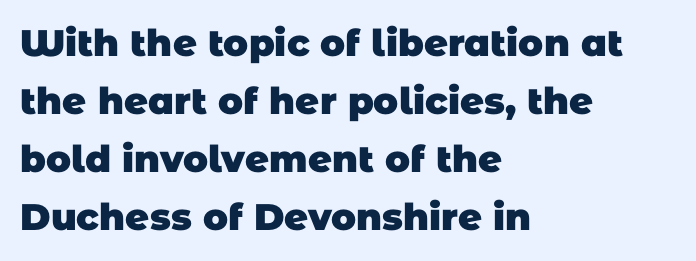
The glyphs are unaccompanied by any horizontal stroke below them. The type is set solid horizontally, with unmodified tracking. A typesetter would call this leading conventional body-copy spacing. Line beginnings align vertically; line endings do not.
